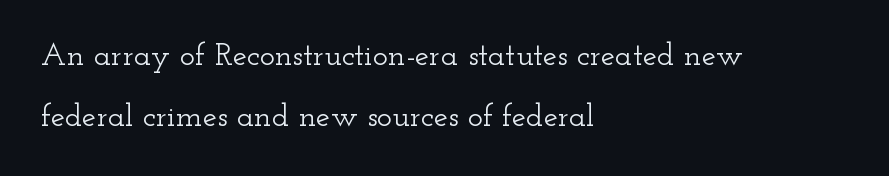
Q: Is the text italic (slanted)? A: No, it is upright.
Q: Is the typeface a serif or a sans-serif typeface? A: Serif.
Q: Is the text underlined? A: No.
Q: How is the paragraph aligned? A: Left-aligned.
Q: Is the spacing between letters normal or unusually wide? A: Normal.
Q: Is the spacing between lines tight, normal or loose? A: Loose.
Q: Width (condensed, normal, or wide)? A: Wide.
Q: Stroke contrast? A: Low.
Q: x-height? A: Small.
Q: Monospaced? A: No.
